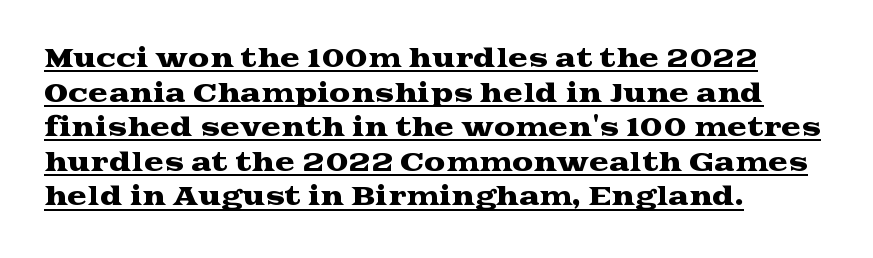
Q: Is the text italic (slanted)? A: No, it is upright.
Q: Is the text underlined? A: Yes.
Q: How is the paragraph aligned? A: Left-aligned.
Q: Is the spacing between letters normal or unusually wide? A: Normal.
Q: Is the spacing between lines tight, normal or loose? A: Normal.
